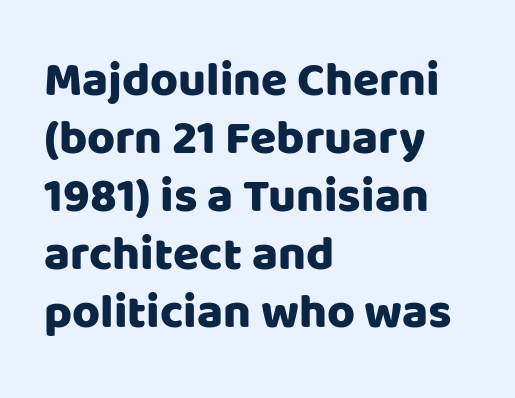
Standard letterfit; no display-style spreading of the glyphs. Just letters on the line, the space beneath them empty. Italic? Not at all — the glyphs are vertical. Casual observation: everything's shoved over to the left. Letterform terminals end flat and unadorned throughout the passage. Is this a fixed-width face? No — the glyphs have proportional, varying widths.
